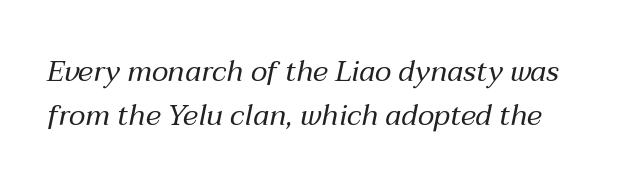
{"italic": "yes", "lean": "right", "slant_degrees": 12, "bold": "no", "weight": "regular", "width": "normal", "stroke_contrast": "medium", "x_height": "medium", "monospaced": "no", "underline": "no", "line_spacing": "normal", "line_spacing_ratio": 1.53, "letter_spacing": "normal", "letter_spacing_em": 0.0, "glyph_px": 29}
